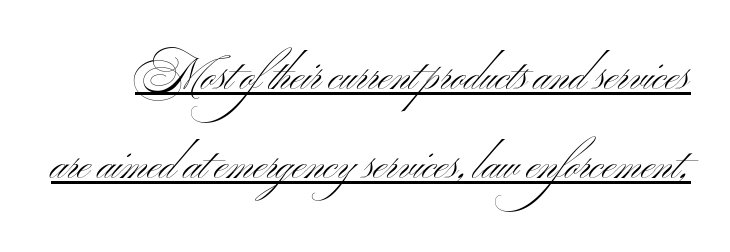
The image shows 43 px light, wide sans-serif type; set loose line spacing (2.06x), normal letter spacing, underlined; medium stroke contrast and a small x-height.
